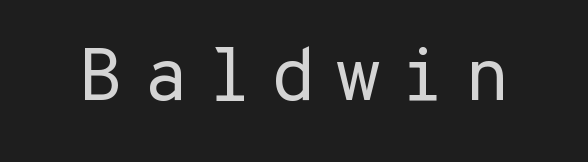
Ascenders rise straight up at ninety degrees. No extra ink here — the face is not bold. A typesetter would call this monospace, since all characters share one set width. Anything drawn beneath the words? Only blank space.
